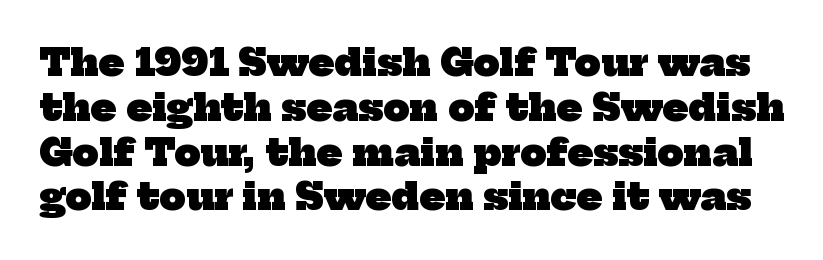
{"serif": "yes", "bold": "yes", "weight": "heavy", "width": "normal", "stroke_contrast": "low", "x_height": "medium", "monospaced": "no", "underline": "no", "line_spacing_ratio": 1.21, "letter_spacing": "normal", "letter_spacing_em": 0.0, "glyph_px": 37}
